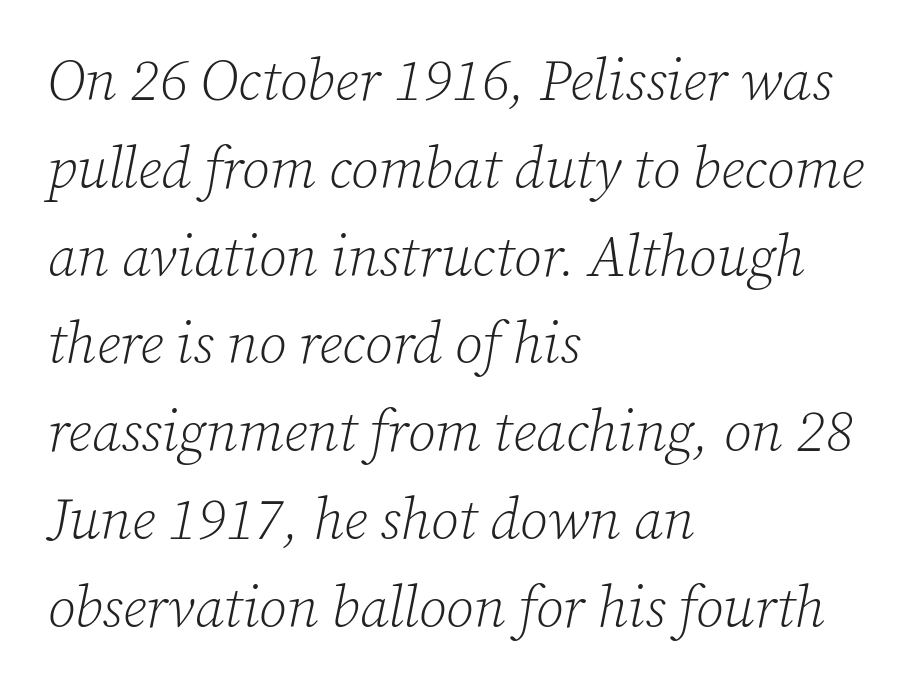
Q: Is the text bold? A: No.
Q: Is the text italic (slanted)? A: Yes, it leans right by about 12 degrees.
Q: Is the typeface a serif or a sans-serif typeface? A: Serif.
Q: Is the text underlined? A: No.
Q: How is the paragraph aligned? A: Left-aligned.
Q: Is the spacing between letters normal or unusually wide? A: Normal.
Q: Is the spacing between lines tight, normal or loose? A: Normal.
Q: Width (condensed, normal, or wide)? A: Normal.
Q: Stroke contrast? A: Low.
Q: x-height? A: Medium.
Q: Monospaced? A: No.
